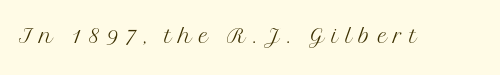
A quiet, ordinary-to-light weight characterises the typeface. Check where the strokes stop: tiny serifs finish them off. The glyphs are unaccompanied by any horizontal stroke below them. These lines are rendered in a variable-pitch font.
